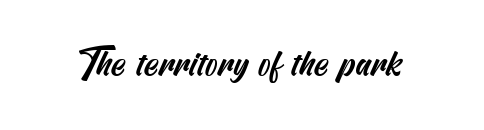
The image shows 37 px condensed sans-serif type; set normal letter spacing, not underlined; medium stroke contrast and a small x-height.
